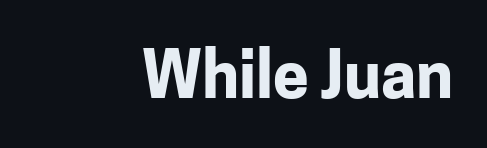
The image shows 64 px bold sans-serif type, upright; set right-aligned, normal letter spacing, not underlined; low stroke contrast and a medium x-height.
